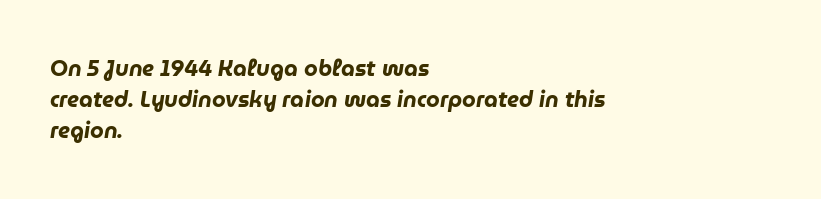
Q: Is the text bold? A: Yes.
Q: Is the text italic (slanted)? A: Yes, it leans right by about 9 degrees.
Q: Is the text underlined? A: No.
Q: How is the paragraph aligned? A: Left-aligned.
Q: Is the spacing between letters normal or unusually wide? A: Normal.
Q: Is the spacing between lines tight, normal or loose? A: Normal.
